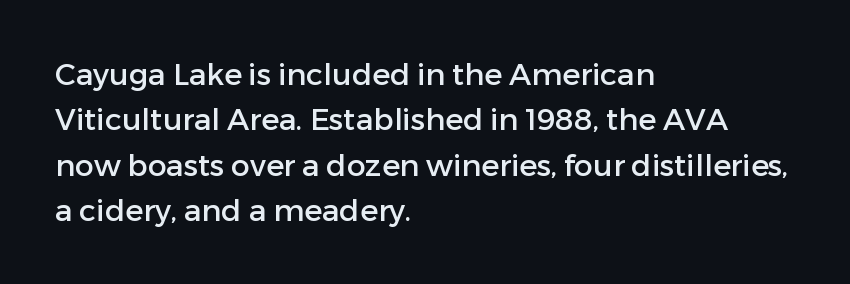
Rows of type keep a routine distance in the vertical direction. The letters stand straight up with perfectly vertical stems. The passage is arranged the way most books set body copy — flush left. A typesetter would call this proportional, since set widths differ per character. A typesetter would call this zero additional tracking.
